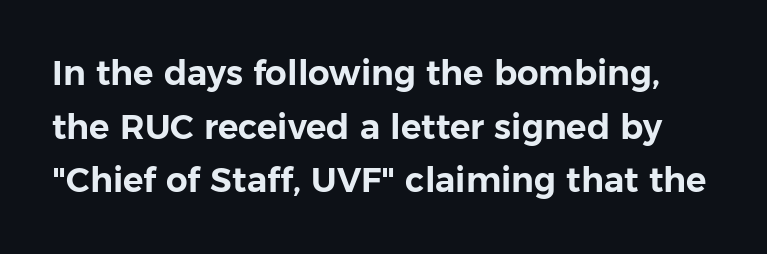
{"serif": "no", "italic": "no", "width": "normal", "stroke_contrast": "low", "x_height": "medium", "monospaced": "no", "underline": "no", "line_spacing": "normal", "line_spacing_ratio": 1.58, "letter_spacing": "normal", "letter_spacing_em": 0.0, "glyph_px": 34}
